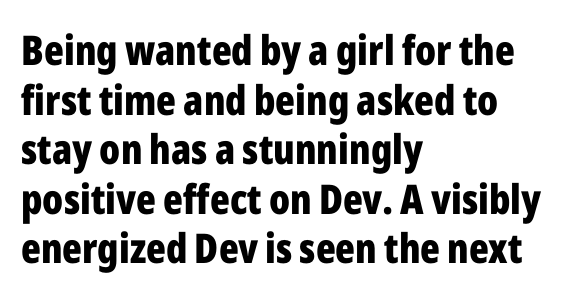
The image shows 41 px bold, condensed sans-serif type, upright; set left-aligned, line spacing 1.21x, normal letter spacing, not underlined; low stroke contrast and a medium x-height.
